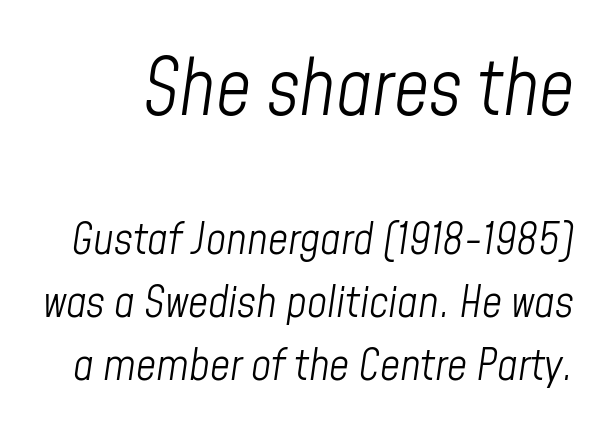
Proportional: the letters do not fall into vertical columns. Is this a heavy cut? Hardly; it is regular or lighter. Size contrast runs from large at the top to small at the bottom. Check the space under the baseline: it is left empty. When letters slant like this, we call the style italic.
